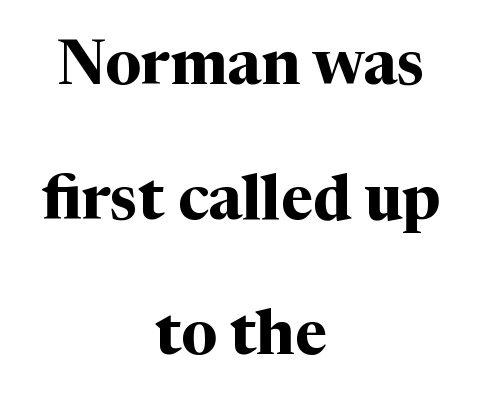
These lines stack symmetrically, like a column narrowing and widening about its center. Caption: bold face, heavy strokes. Each word holds together tightly as a unit, with standard inter-letter gaps. Are there feet on the stems? There are — it's a serif. The type sits square on the baseline with zero lean. These lines are rendered in a variable-pitch font.
